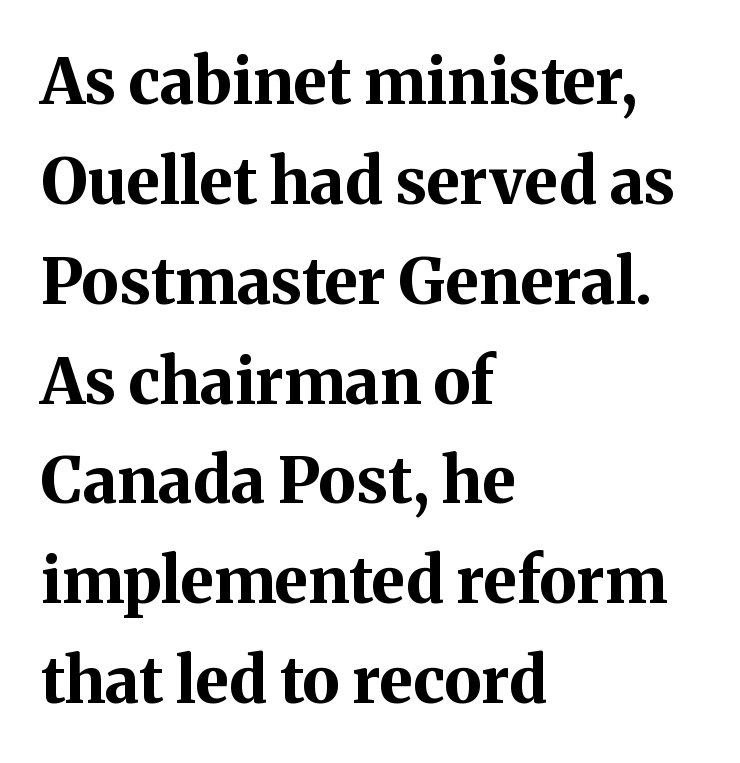
The image shows 64 px bold serif type, upright; set left-aligned, normal line spacing (1.56x), normal letter spacing, not underlined; medium stroke contrast and a medium x-height.
